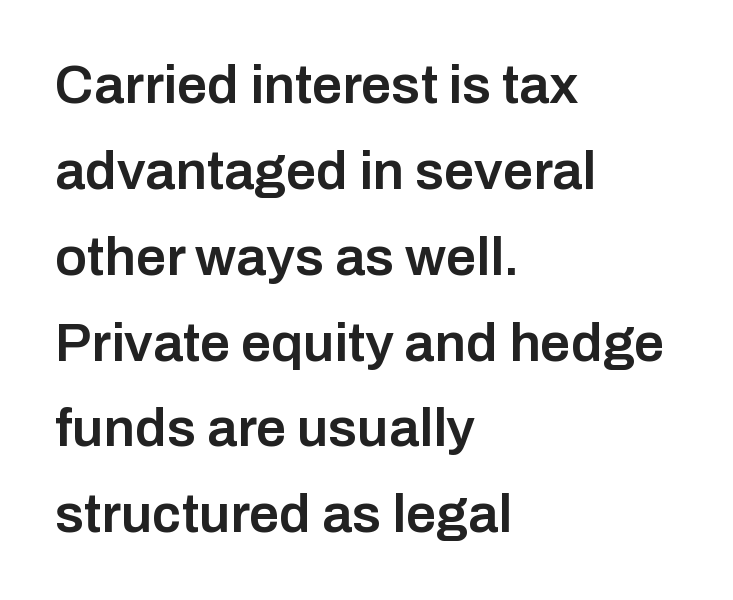
The image shows 54 px semibold sans-serif type, upright; set left-aligned, normal line spacing (1.59x), normal letter spacing, not underlined; low stroke contrast and a medium x-height.
